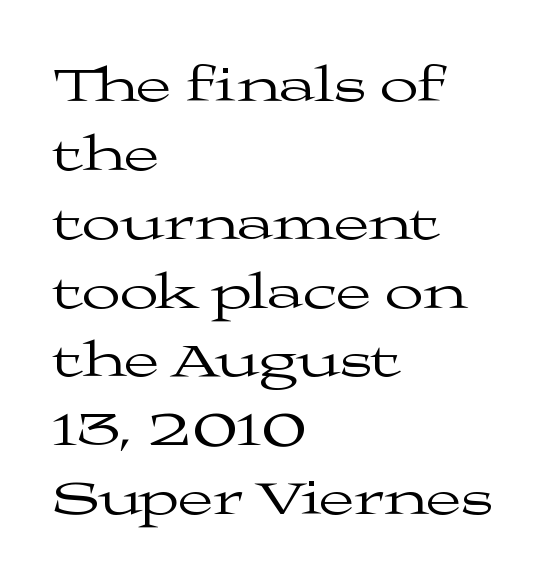
Q: Is the text bold? A: No.
Q: Is the text italic (slanted)? A: No, it is upright.
Q: Is the typeface a serif or a sans-serif typeface? A: Serif.
Q: Is the text underlined? A: No.
Q: How is the paragraph aligned? A: Left-aligned.
Q: Is the spacing between letters normal or unusually wide? A: Normal.
Q: Is the spacing between lines tight, normal or loose? A: Normal.
Q: Width (condensed, normal, or wide)? A: Wide.
Q: Stroke contrast? A: Medium.
Q: x-height? A: Medium.
Q: Monospaced? A: No.
